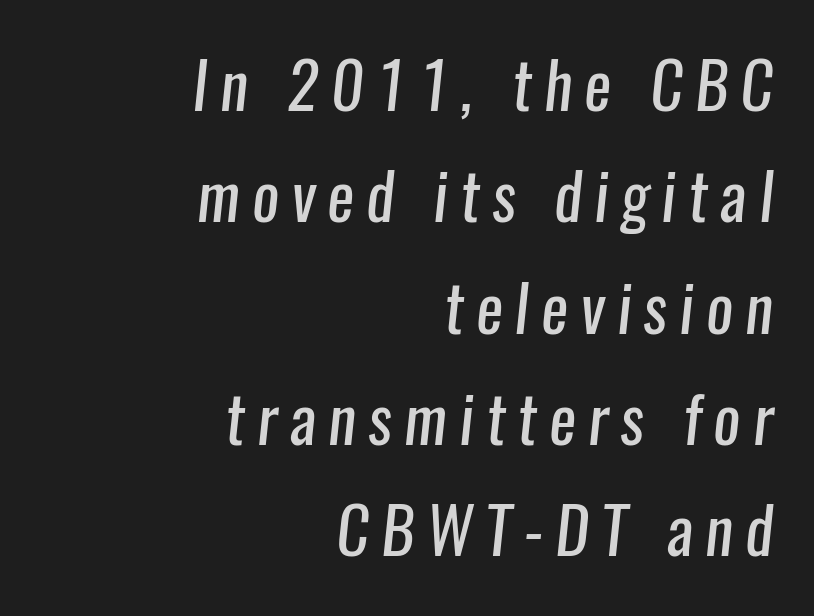
Q: Is the text bold? A: No.
Q: Is the typeface a serif or a sans-serif typeface? A: Sans-serif.
Q: Is the text underlined? A: No.
Q: How is the paragraph aligned? A: Right-aligned.
Q: Width (condensed, normal, or wide)? A: Condensed.
Q: Stroke contrast? A: Low.
Q: x-height? A: Medium.
Q: Monospaced? A: No.
